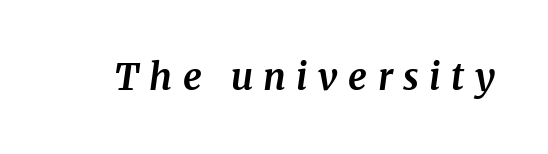
Q: Is the text bold? A: Yes.
Q: Is the text italic (slanted)? A: Yes, it leans right by about 8 degrees.
Q: Is the typeface a serif or a sans-serif typeface? A: Serif.
Q: Is the text underlined? A: No.
Q: Is the spacing between letters normal or unusually wide? A: Unusually wide.
Q: Width (condensed, normal, or wide)? A: Normal.
Q: Stroke contrast? A: Medium.
Q: x-height? A: Medium.
Q: Monospaced? A: No.
